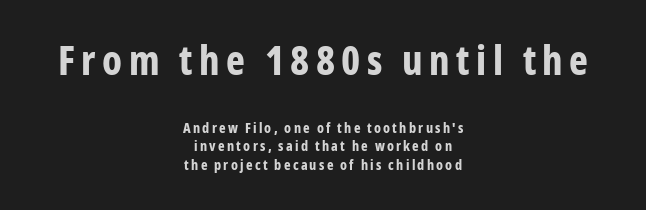
{"serif": "no", "italic": "no", "bold": "yes", "weight": "bold", "width": "condensed", "stroke_contrast": "low", "x_height": "medium", "monospaced": "no", "underline": "no", "align": "center", "line_spacing": "normal", "line_spacing_ratio": 1.34, "larger_block": "first", "size_ratio": 2.86, "glyph_px": 40}
